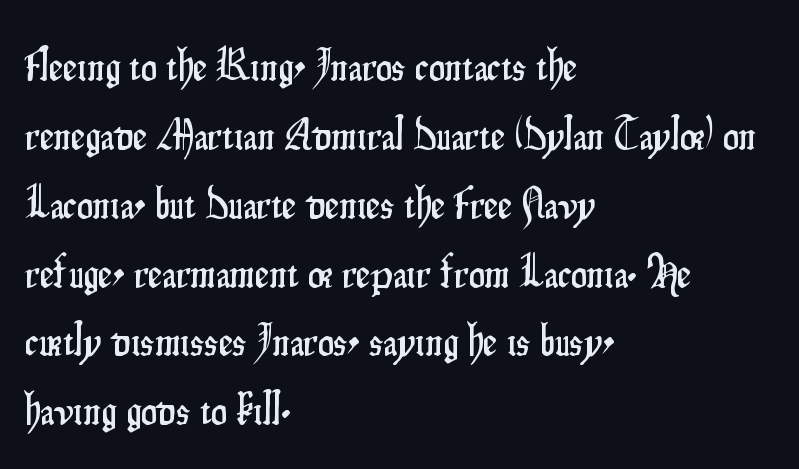
Q: Is the text italic (slanted)? A: No, it is upright.
Q: Is the typeface a serif or a sans-serif typeface? A: Sans-serif.
Q: Is the text underlined? A: No.
Q: How is the paragraph aligned? A: Left-aligned.
Q: Is the spacing between letters normal or unusually wide? A: Normal.
Q: Is the spacing between lines tight, normal or loose? A: Normal.
Q: Width (condensed, normal, or wide)? A: Condensed.
Q: Stroke contrast? A: Low.
Q: x-height? A: Small.
Q: Monospaced? A: No.
